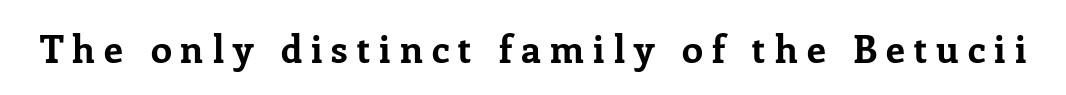
{"serif": "yes", "italic": "no", "bold": "yes", "weight": "bold", "width": "normal", "stroke_contrast": "low", "x_height": "medium", "monospaced": "no", "underline": "no", "letter_spacing": "wide", "letter_spacing_em": 0.24, "glyph_px": 38}
